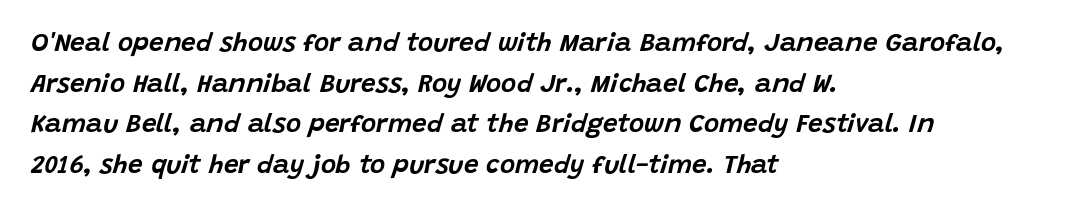
{"italic": "yes", "lean": "right", "slant_degrees": 15, "underline": "no", "align": "left", "line_spacing": "normal", "line_spacing_ratio": 1.56, "letter_spacing": "normal", "letter_spacing_em": 0.0, "glyph_px": 26}
